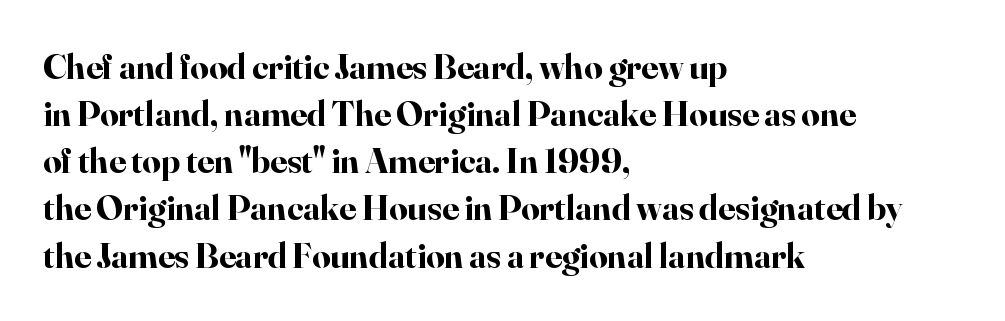
Q: Is the text bold? A: Yes.
Q: Is the text italic (slanted)? A: No, it is upright.
Q: Is the typeface a serif or a sans-serif typeface? A: Serif.
Q: Is the text underlined? A: No.
Q: How is the paragraph aligned? A: Left-aligned.
Q: Is the spacing between letters normal or unusually wide? A: Normal.
Q: Is the spacing between lines tight, normal or loose? A: Normal.
Q: Width (condensed, normal, or wide)? A: Normal.
Q: Stroke contrast? A: High.
Q: x-height? A: Small.
Q: Monospaced? A: No.
